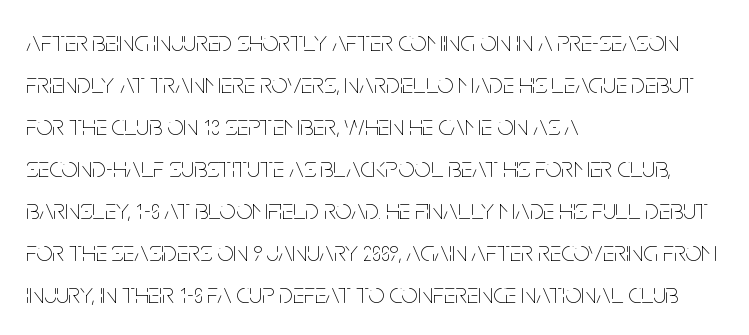
The image shows 29 px thin, condensed type, upright; set left-aligned, normal line spacing (1.45x), normal letter spacing, not underlined; low stroke contrast and a large x-height.
